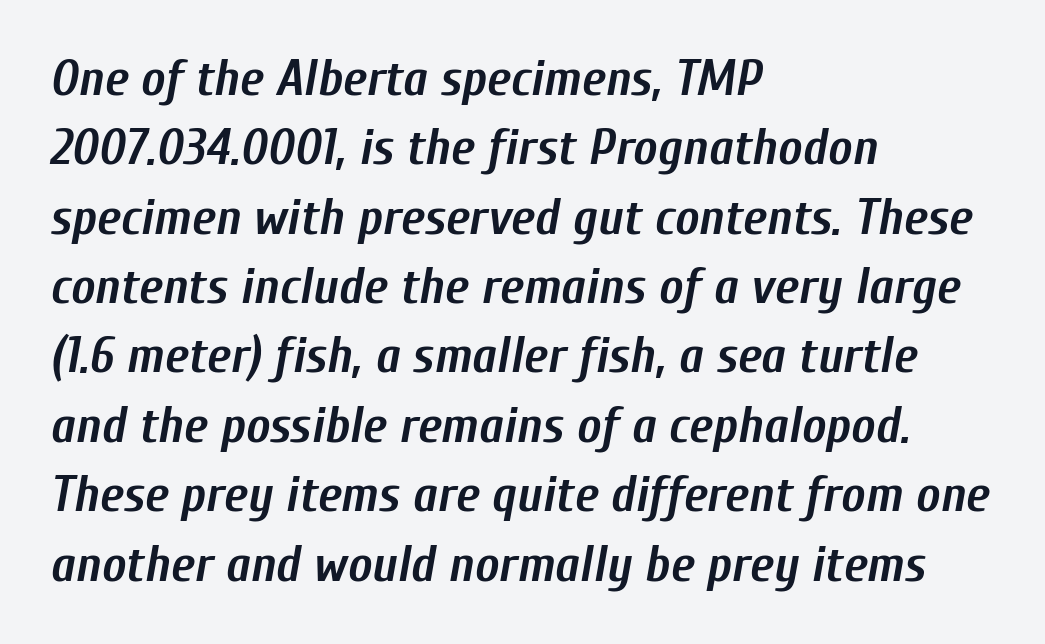
Q: Is the text bold? A: Yes.
Q: Is the text italic (slanted)? A: Yes, it leans right by about 10 degrees.
Q: Is the text underlined? A: No.
Q: How is the paragraph aligned? A: Left-aligned.
Q: Is the spacing between letters normal or unusually wide? A: Normal.
Q: Is the spacing between lines tight, normal or loose? A: Normal.
Q: Width (condensed, normal, or wide)? A: Condensed.
Q: Stroke contrast? A: Low.
Q: x-height? A: Medium.
Q: Monospaced? A: No.
